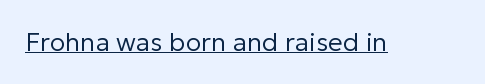
Short note: letters normally spaced. Is this a heavy cut? Hardly; it is regular or lighter. This sample uses an upright cut, with every glyph sitting square on the baseline. Is there an underline? Yes — a line sits under the letters.
